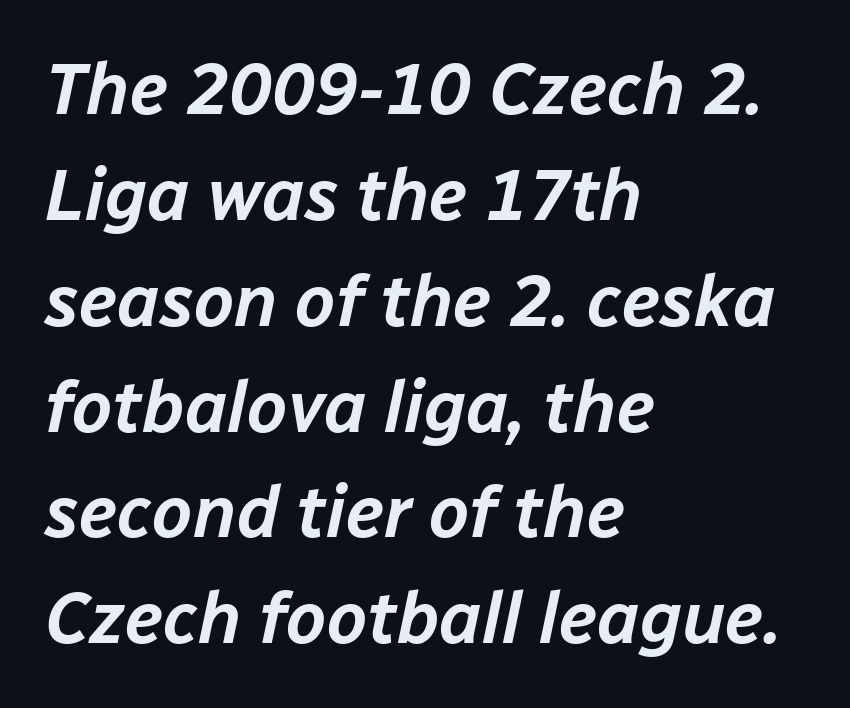
Q: Is the text italic (slanted)? A: Yes, it leans right by about 12 degrees.
Q: Is the text underlined? A: No.
Q: How is the paragraph aligned? A: Left-aligned.
Q: Is the spacing between letters normal or unusually wide? A: Normal.
Q: Is the spacing between lines tight, normal or loose? A: Normal.
Q: Width (condensed, normal, or wide)? A: Normal.
Q: Stroke contrast? A: Low.
Q: x-height? A: Medium.
Q: Monospaced? A: No.
